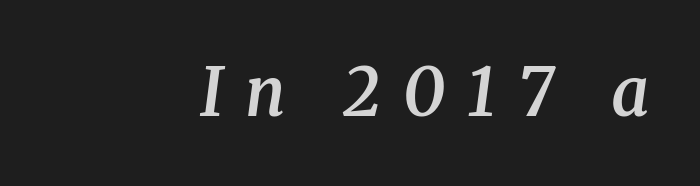
The image shows 66 px semibold serif type, italic (leaning right); set unusually wide letter spacing (+0.33 em), not underlined; medium stroke contrast and a medium x-height.
